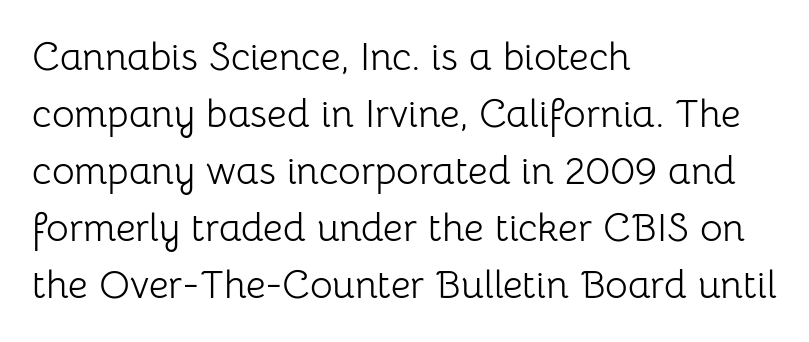
{"serif": "no", "italic": "no", "bold": "no", "weight": "light", "width": "normal", "stroke_contrast": "low", "x_height": "medium", "monospaced": "no", "underline": "no", "align": "left", "line_spacing": "normal", "line_spacing_ratio": 1.46, "letter_spacing": "normal", "letter_spacing_em": 0.0, "glyph_px": 39}
